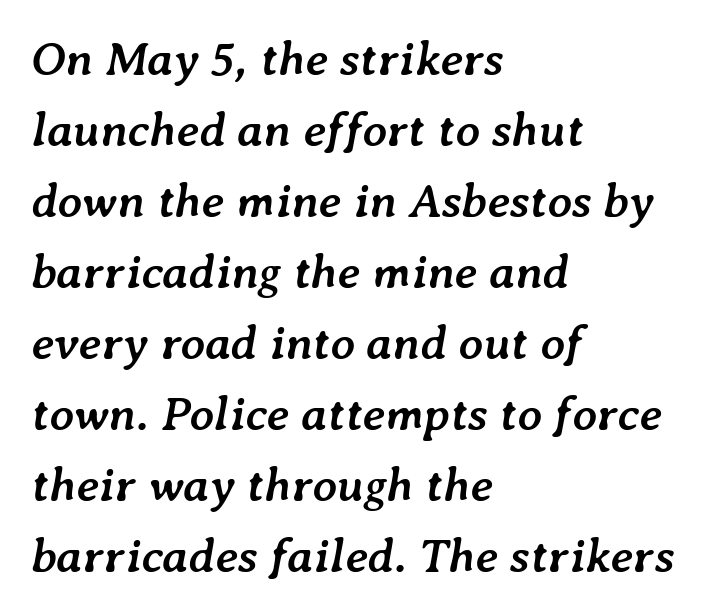
The image shows 48 px semibold type, italic (leaning right); set left-aligned, normal line spacing (1.48x), normal letter spacing, not underlined; low stroke contrast and a medium x-height.
